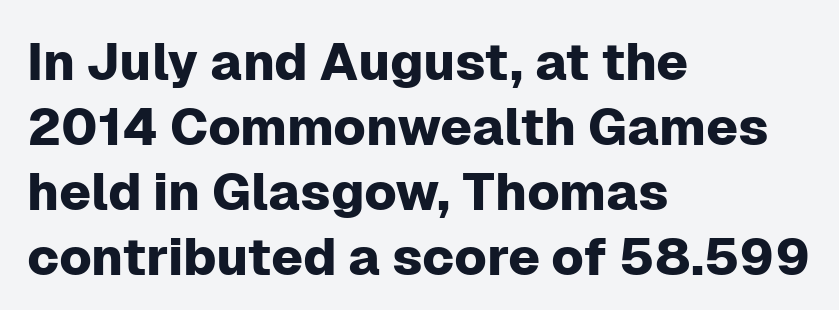
Q: Is the text italic (slanted)? A: No, it is upright.
Q: Is the typeface a serif or a sans-serif typeface? A: Sans-serif.
Q: Is the text underlined? A: No.
Q: How is the paragraph aligned? A: Left-aligned.
Q: Is the spacing between letters normal or unusually wide? A: Normal.
Q: Is the spacing between lines tight, normal or loose? A: Normal.
Q: Width (condensed, normal, or wide)? A: Normal.
Q: Stroke contrast? A: Low.
Q: x-height? A: Medium.
Q: Monospaced? A: No.
